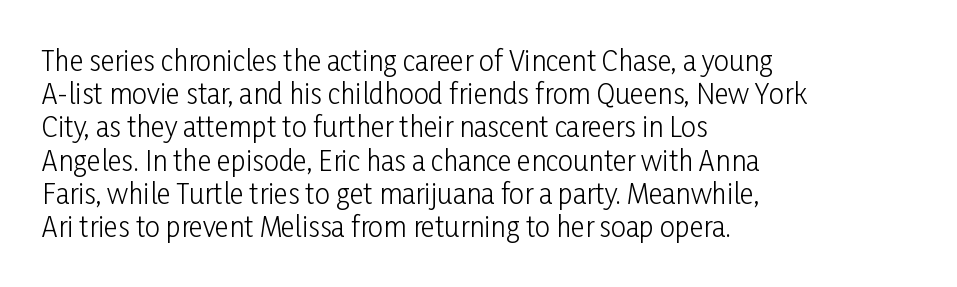
{"italic": "no", "bold": "no", "underline": "no", "align": "left", "line_spacing_ratio": 1.23, "letter_spacing": "normal", "letter_spacing_em": 0.0, "glyph_px": 27}
